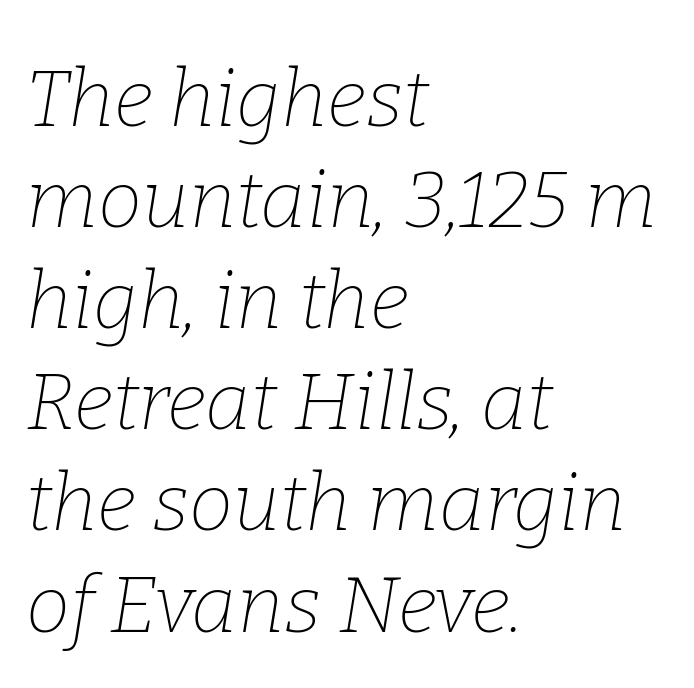
{"serif": "yes", "italic": "yes", "lean": "right", "slant_degrees": 9, "bold": "no", "weight": "thin", "width": "normal", "stroke_contrast": "low", "x_height": "medium", "monospaced": "no", "underline": "no", "align": "left", "line_spacing": "normal", "line_spacing_ratio": 1.28, "letter_spacing": "normal", "letter_spacing_em": 0.0, "glyph_px": 79}
